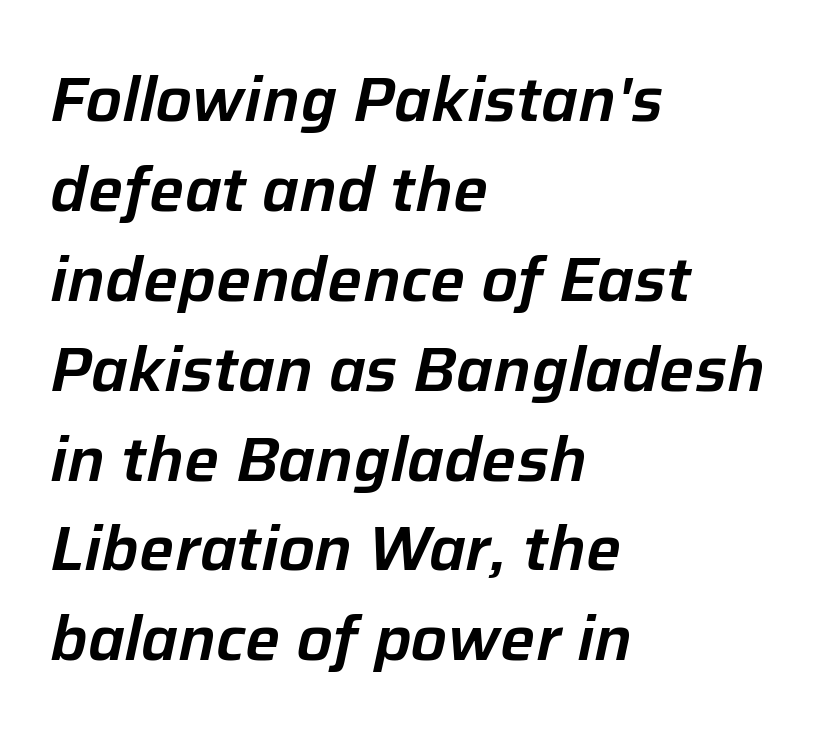
The image shows 62 px text type, italic (leaning right); set left-aligned, normal line spacing (1.45x), normal letter spacing, not underlined; low stroke contrast and a medium x-height.
